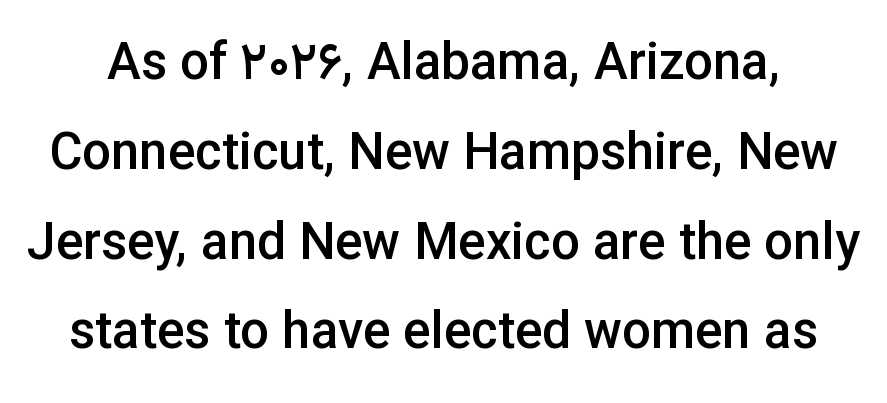
Q: Is the text bold? A: Semi-bold.
Q: Is the text italic (slanted)? A: No, it is upright.
Q: Is the typeface a serif or a sans-serif typeface? A: Sans-serif.
Q: Is the text underlined? A: No.
Q: Is the spacing between letters normal or unusually wide? A: Normal.
Q: Width (condensed, normal, or wide)? A: Normal.
Q: Stroke contrast? A: Low.
Q: x-height? A: Medium.
Q: Monospaced? A: No.
